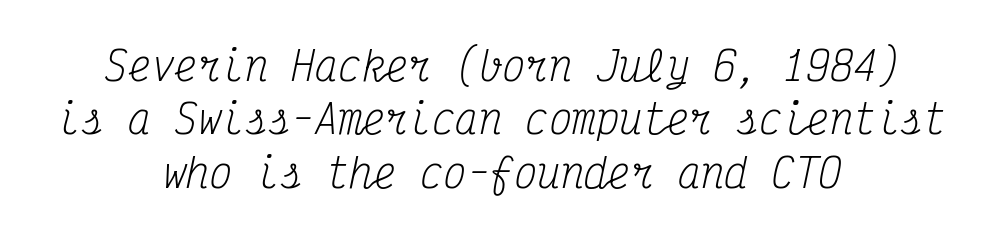
{"serif": "yes", "italic": "yes", "lean": "right", "slant_degrees": 12, "bold": "no", "weight": "regular", "width": "condensed", "stroke_contrast": "medium", "x_height": "medium", "monospaced": "yes", "underline": "no", "align": "center", "line_spacing": "normal", "line_spacing_ratio": 1.37, "letter_spacing": "normal", "letter_spacing_em": 0.0, "glyph_px": 39}
